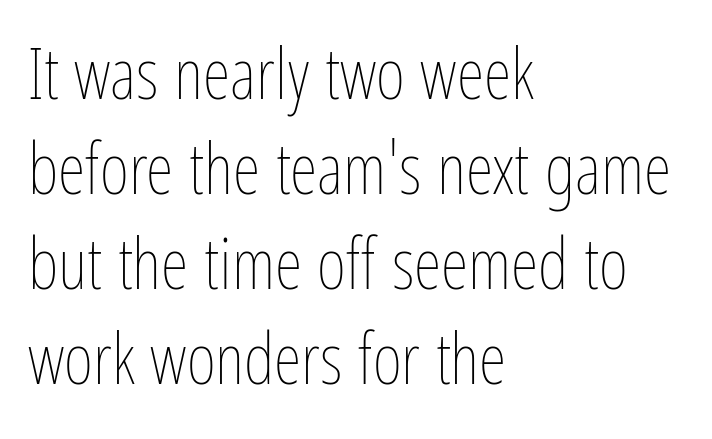
{"italic": "no", "bold": "no", "weight": "thin", "width": "condensed", "stroke_contrast": "low", "x_height": "medium", "monospaced": "no", "underline": "no", "align": "left", "line_spacing": "normal", "line_spacing_ratio": 1.34, "letter_spacing": "normal", "letter_spacing_em": 0.0, "glyph_px": 71}
